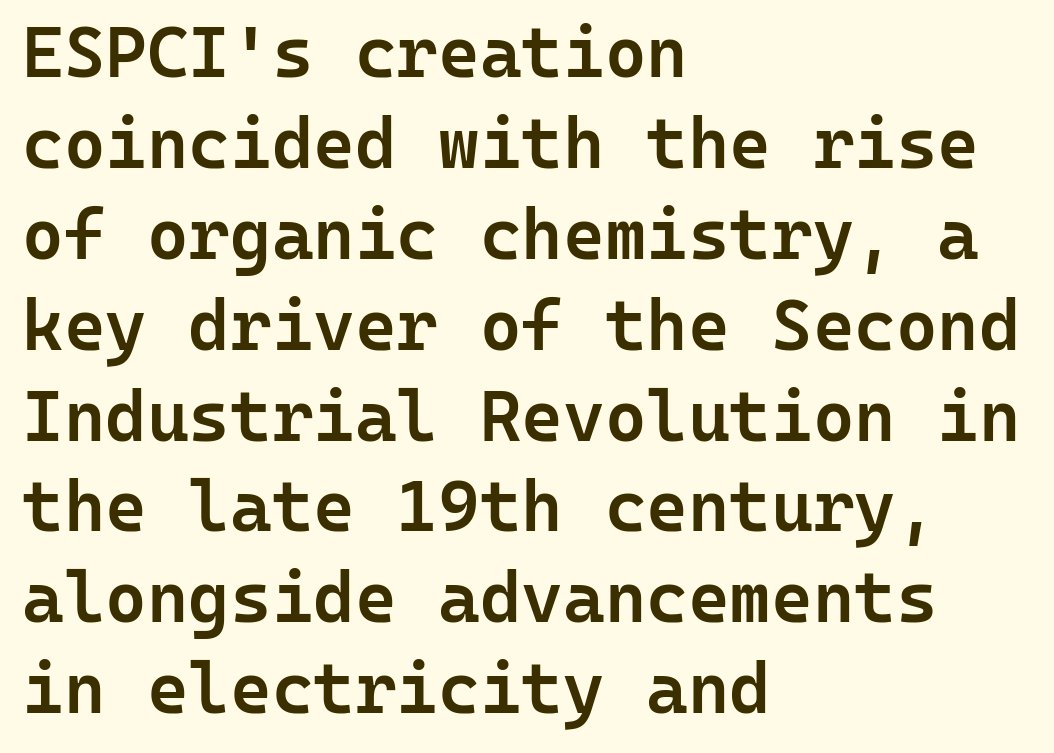
Stems and bowls a touch heavier than normal — semibold. To sum up the face: it is a sans, with no serifs. The passage shown is typed in a monospace face where columns stay perfectly aligned. The passage shown is not underscored anywhere. Standard letterfit; no display-style spreading of the glyphs.
